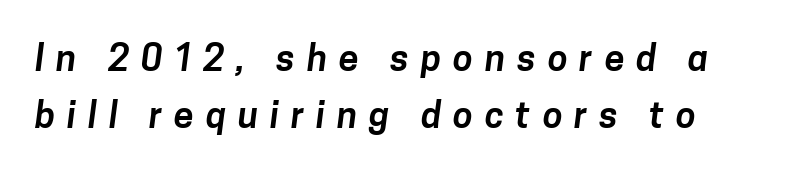
The image shows 36 px sans-serif type; set normal line spacing (1.59x), unusually wide letter spacing (+0.33 em), not underlined; low stroke contrast and a medium x-height.
